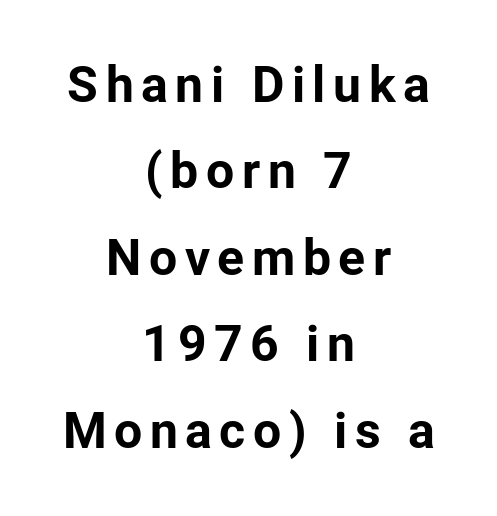
The image shows 50 px bold sans-serif type, upright; set centered, line spacing 1.73x, not underlined; low stroke contrast and a medium x-height.
